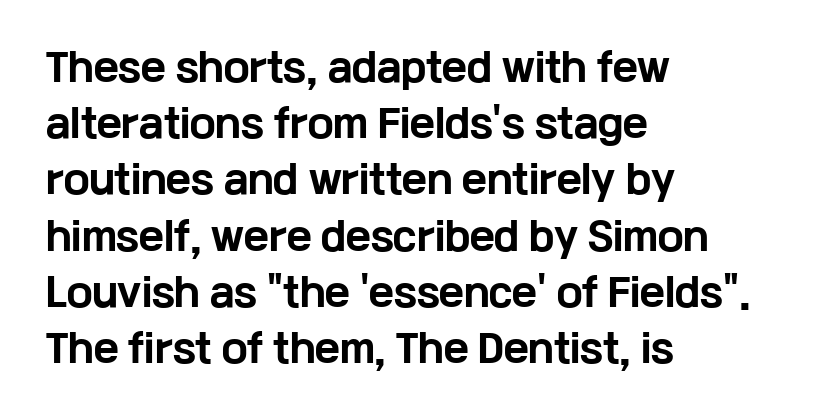
The image shows 38 px bold, wide sans-serif type, upright; set left-aligned, normal line spacing (1.48x), normal letter spacing, not underlined; low stroke contrast and a medium x-height.
